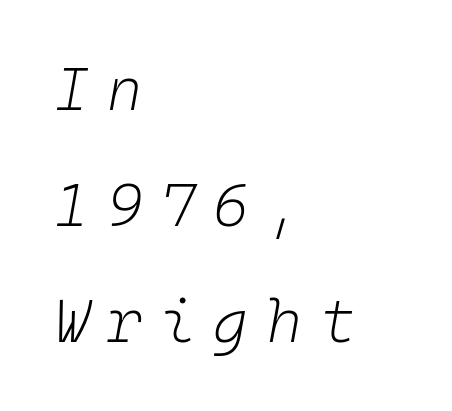
The letters look calm and open, with moderate or lighter stems. The space beneath each line is pristine and unruled. Notice the wide empty band between every row — that's loose leading. Every row of glyphs begins at an identical x-position on the left.
